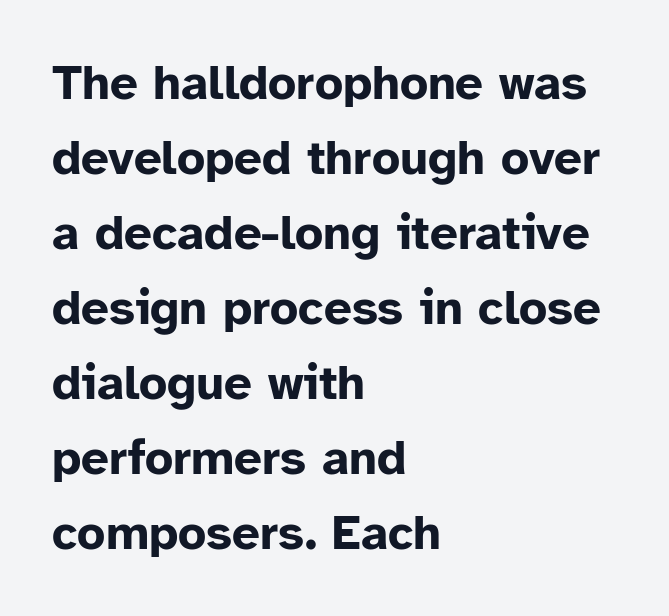
{"serif": "no", "italic": "no", "bold": "yes", "weight": "bold", "width": "normal", "stroke_contrast": "low", "x_height": "medium", "monospaced": "no", "underline": "no", "align": "left", "line_spacing": "normal", "line_spacing_ratio": 1.53, "letter_spacing": "normal", "letter_spacing_em": 0.0, "glyph_px": 49}
